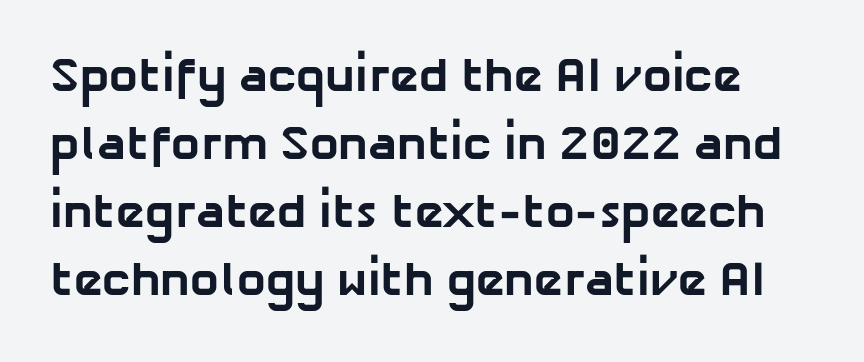
{"serif": "no", "bold": "yes", "weight": "bold", "width": "normal", "stroke_contrast": "low", "x_height": "medium", "monospaced": "no", "underline": "no", "line_spacing": "normal", "line_spacing_ratio": 1.42, "letter_spacing": "normal", "letter_spacing_em": 0.0, "glyph_px": 48}
